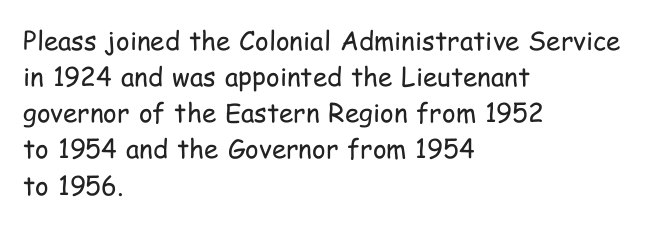
Q: Is the text bold? A: No.
Q: Is the text italic (slanted)? A: No, it is upright.
Q: Is the text underlined? A: No.
Q: How is the paragraph aligned? A: Left-aligned.
Q: Is the spacing between letters normal or unusually wide? A: Normal.
Q: Is the spacing between lines tight, normal or loose? A: Normal.
